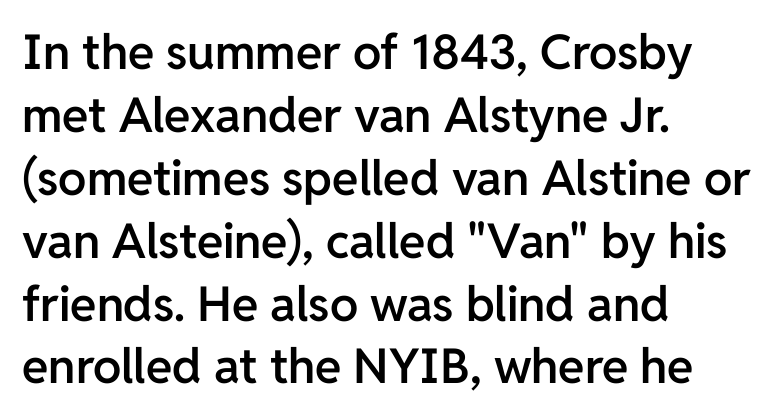
Q: Is the text bold? A: Semi-bold.
Q: Is the text italic (slanted)? A: No, it is upright.
Q: Is the typeface a serif or a sans-serif typeface? A: Sans-serif.
Q: Is the text underlined? A: No.
Q: How is the paragraph aligned? A: Left-aligned.
Q: Is the spacing between letters normal or unusually wide? A: Normal.
Q: Is the spacing between lines tight, normal or loose? A: Normal.
Q: Width (condensed, normal, or wide)? A: Normal.
Q: Stroke contrast? A: Low.
Q: x-height? A: Medium.
Q: Monospaced? A: No.
